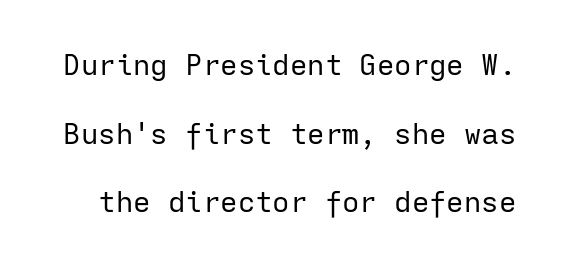
Q: Is the text bold? A: No.
Q: Is the text italic (slanted)? A: No, it is upright.
Q: Is the typeface a serif or a sans-serif typeface? A: Sans-serif.
Q: Is the text underlined? A: No.
Q: Is the spacing between letters normal or unusually wide? A: Normal.
Q: Is the spacing between lines tight, normal or loose? A: Loose.
Q: Width (condensed, normal, or wide)? A: Normal.
Q: Stroke contrast? A: Low.
Q: x-height? A: Medium.
Q: Monospaced? A: Yes.
